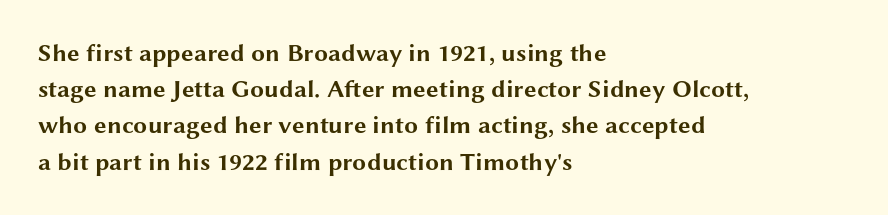
{"italic": "no", "bold": "yes", "underline": "no", "align": "left", "line_spacing": "normal", "line_spacing_ratio": 1.45, "letter_spacing": "normal", "letter_spacing_em": 0.0, "glyph_px": 25}
